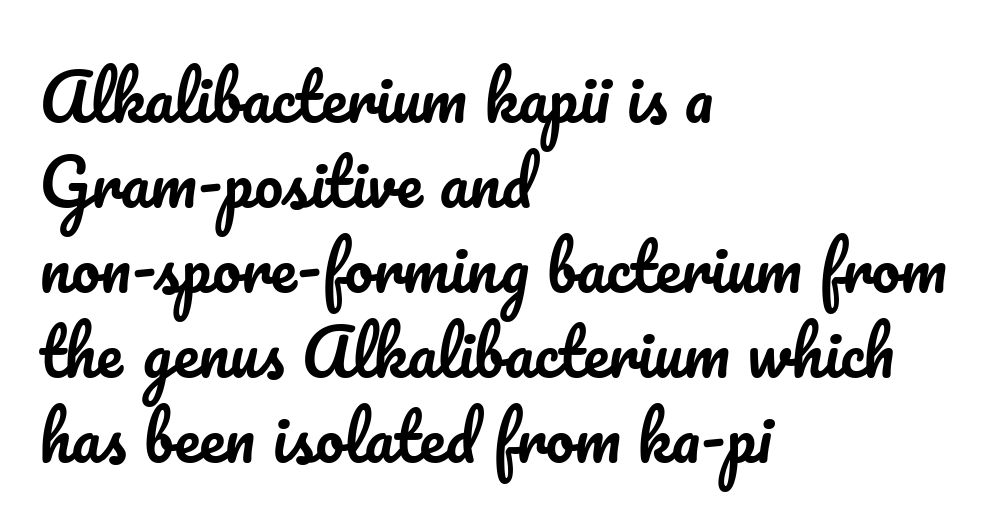
Compared with typical paragraphs, the rows here are spaced about the same. A typesetter would call this proportional, since set widths differ per character. Does the copy run flush right? No — it runs flush left. Just letters on the line, the space beneath them empty.
